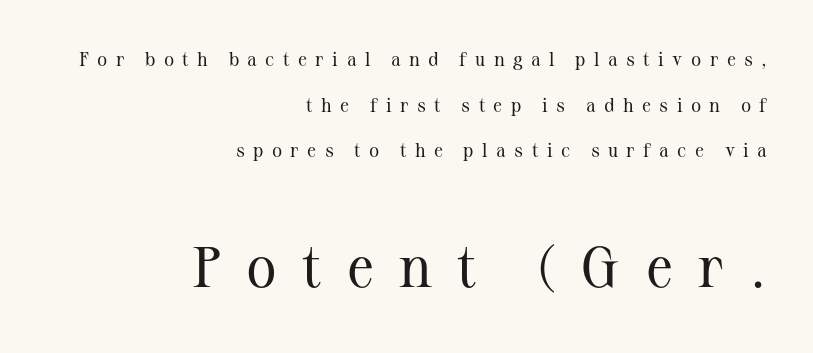
{"serif": "yes", "italic": "no", "bold": "no", "weight": "regular", "width": "normal", "stroke_contrast": "medium", "x_height": "medium", "monospaced": "no", "underline": "no", "align": "right", "line_spacing": "loose", "line_spacing_ratio": 2.4, "letter_spacing": "wide", "letter_spacing_em": 0.44, "larger_block": "second", "size_ratio": 3.0, "glyph_px": 57}
